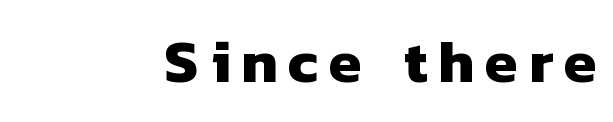
Q: Is the text bold? A: Yes.
Q: Is the typeface a serif or a sans-serif typeface? A: Sans-serif.
Q: Is the text underlined? A: No.
Q: How is the paragraph aligned? A: Right-aligned.
Q: Width (condensed, normal, or wide)? A: Normal.
Q: Stroke contrast? A: Low.
Q: x-height? A: Medium.
Q: Monospaced? A: No.
